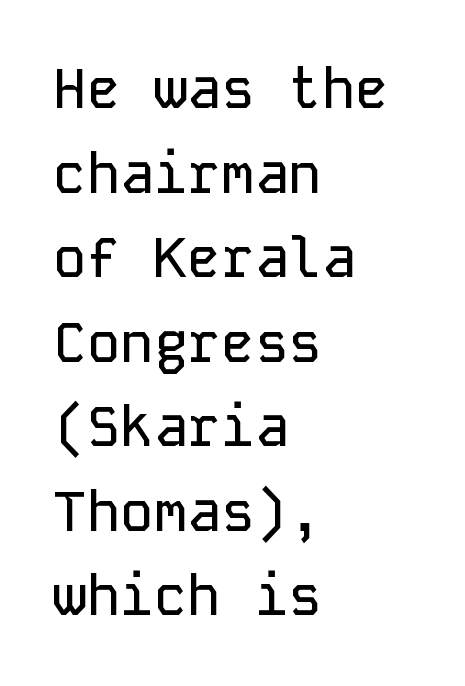
{"serif": "no", "italic": "no", "width": "normal", "stroke_contrast": "low", "x_height": "medium", "monospaced": "yes", "underline": "no", "align": "left", "line_spacing": "normal", "line_spacing_ratio": 1.51, "letter_spacing": "normal", "letter_spacing_em": 0.0, "glyph_px": 56}
